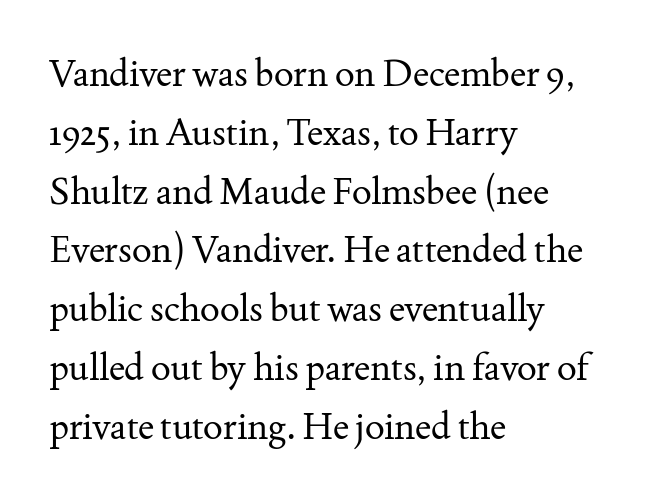
Q: Is the text bold? A: No.
Q: Is the text italic (slanted)? A: No, it is upright.
Q: Is the typeface a serif or a sans-serif typeface? A: Serif.
Q: Is the text underlined? A: No.
Q: How is the paragraph aligned? A: Left-aligned.
Q: Is the spacing between letters normal or unusually wide? A: Normal.
Q: Is the spacing between lines tight, normal or loose? A: Normal.
Q: Width (condensed, normal, or wide)? A: Normal.
Q: Stroke contrast? A: Medium.
Q: x-height? A: Small.
Q: Monospaced? A: No.
